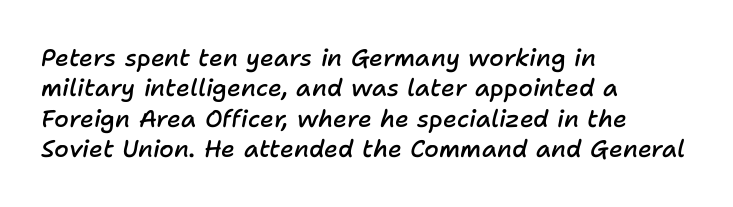
Layout note: lines flush left. Descenders hang freely into open space. Characters are canted at an angle relative to the baseline's perpendicular. Glyph-to-glyph distance matches everyday printed text. The letters are semibold — heavier than regular but short of a full bold.
